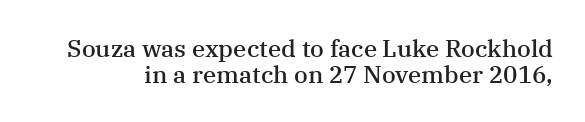
The image shows 24 px text type, upright; set tight line spacing (1.08x), normal letter spacing, not underlined.
